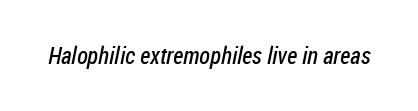
Q: Is the text bold? A: No.
Q: Is the text underlined? A: No.
Q: Is the spacing between letters normal or unusually wide? A: Normal.
